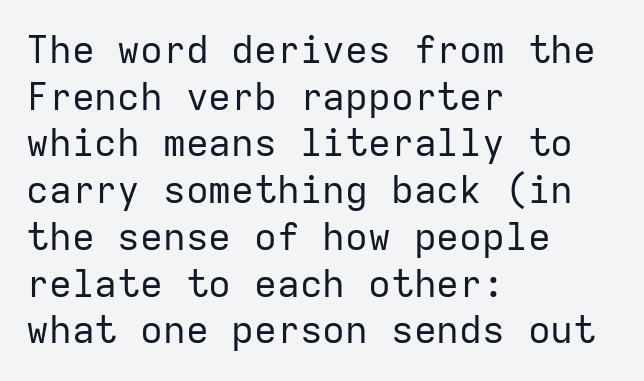
The area under the type is left untouched. Rendered with straight, roman letterforms. Every character here occupies the same horizontal width, giving the sample a typewriter-like rhythm. The text block is weighted toward the left margin, trailing off unevenly rightward. Is the stroke heavy? The answer is a plain regular-or-lighter.
